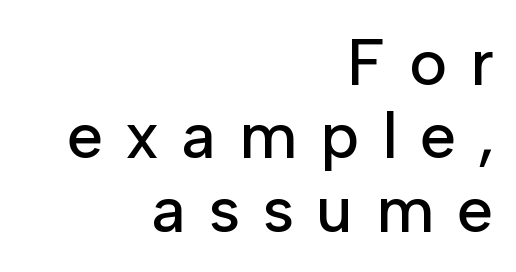
Notice how descenders almost collide with the ascenders below — that's tight leading. Is this a sans? Yes — the strokes have no serifs. Right-aligned paragraph, ragged on the left. Is this a fixed-width face? No — the glyphs have proportional, varying widths. The words here are not underlined. Italic: no, the glyphs are upright roman.
